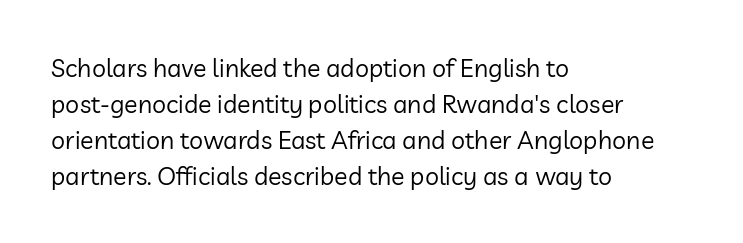
{"italic": "no", "bold": "no", "underline": "no", "align": "left", "line_spacing": "normal", "line_spacing_ratio": 1.44, "letter_spacing": "normal", "letter_spacing_em": 0.0, "glyph_px": 25}
